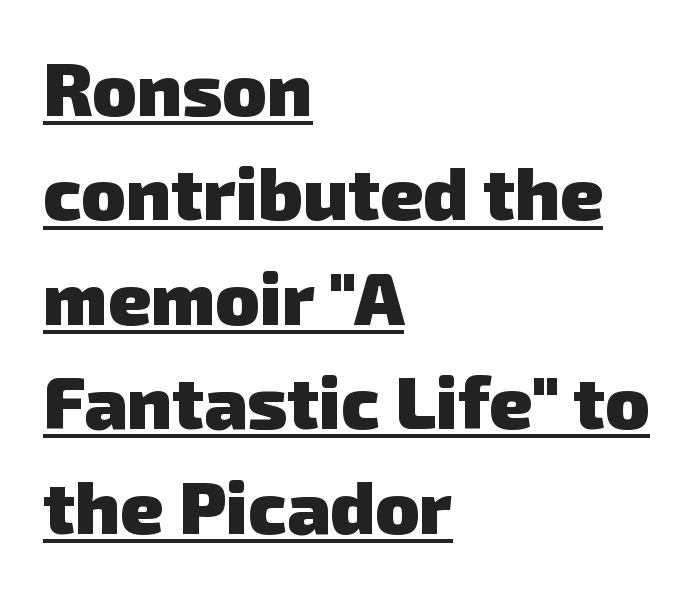
Q: Is the text bold? A: Yes.
Q: Is the typeface a serif or a sans-serif typeface? A: Sans-serif.
Q: Is the text underlined? A: Yes.
Q: How is the paragraph aligned? A: Left-aligned.
Q: Is the spacing between letters normal or unusually wide? A: Normal.
Q: Is the spacing between lines tight, normal or loose? A: Normal.
Q: Width (condensed, normal, or wide)? A: Normal.
Q: Stroke contrast? A: Low.
Q: x-height? A: Medium.
Q: Monospaced? A: No.
